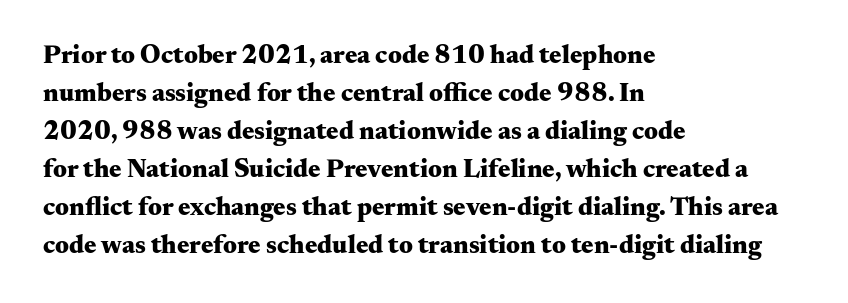
Q: Is the text bold? A: Yes.
Q: Is the text italic (slanted)? A: No, it is upright.
Q: Is the text underlined? A: No.
Q: How is the paragraph aligned? A: Left-aligned.
Q: Is the spacing between letters normal or unusually wide? A: Normal.
Q: Is the spacing between lines tight, normal or loose? A: Normal.
